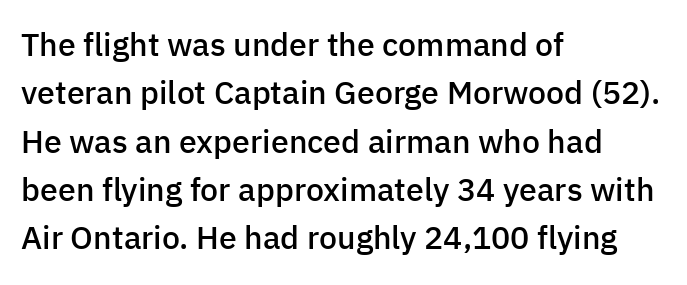
Q: Is the text bold? A: Semi-bold.
Q: Is the text italic (slanted)? A: No, it is upright.
Q: Is the typeface a serif or a sans-serif typeface? A: Sans-serif.
Q: Is the text underlined? A: No.
Q: How is the paragraph aligned? A: Left-aligned.
Q: Is the spacing between letters normal or unusually wide? A: Normal.
Q: Is the spacing between lines tight, normal or loose? A: Normal.
Q: Width (condensed, normal, or wide)? A: Normal.
Q: Stroke contrast? A: Low.
Q: x-height? A: Medium.
Q: Monospaced? A: No.
